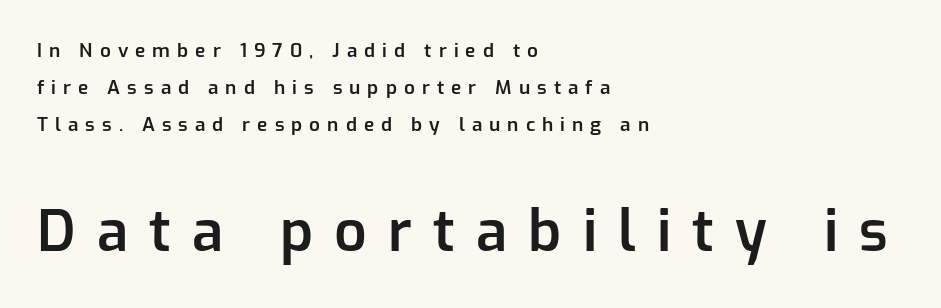
The tracking reads as deliberately expanded to a designer's eye. Which margin do the lines hug? The left one — the right edge is uneven. Looks like regular typesetting: each glyph gets only the width it needs. The font family rendered here belongs to the sans-serif group. A fair bit of extra ink — the face is semibold, not bold.
